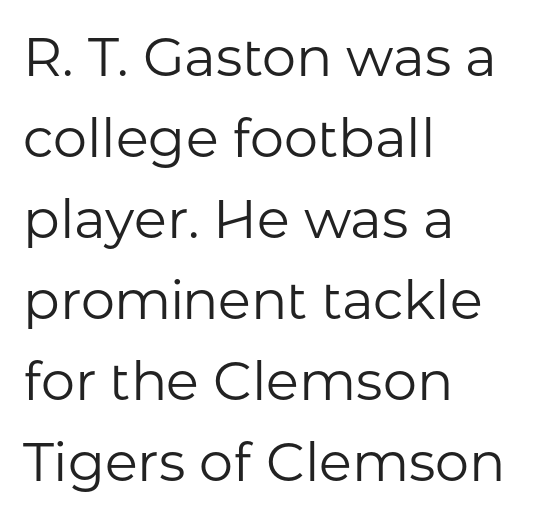
The image shows 54 px regular-weight sans-serif type, upright; set left-aligned, normal line spacing (1.5x), normal letter spacing, not underlined; low stroke contrast and a medium x-height.
